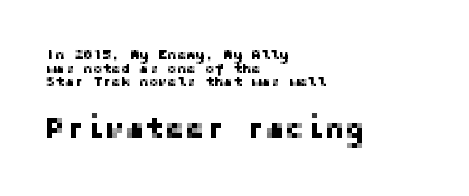
{"serif": "no", "italic": "no", "width": "normal", "stroke_contrast": "low", "x_height": "medium", "underline": "no", "align": "left", "line_spacing": "tight", "line_spacing_ratio": 0.97, "letter_spacing": "normal", "letter_spacing_em": 0.0, "larger_block": "second", "size_ratio": 2.14, "glyph_px": 30}
